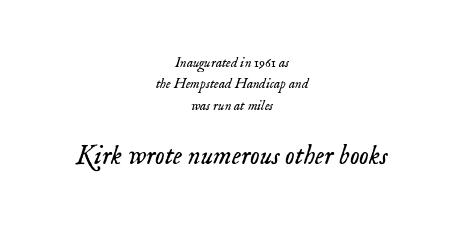
The image shows 27 px text type, italic (leaning right); set centered, normal line spacing (1.52x), normal letter spacing, not underlined; the second (bottom) block is 1.93x larger.
